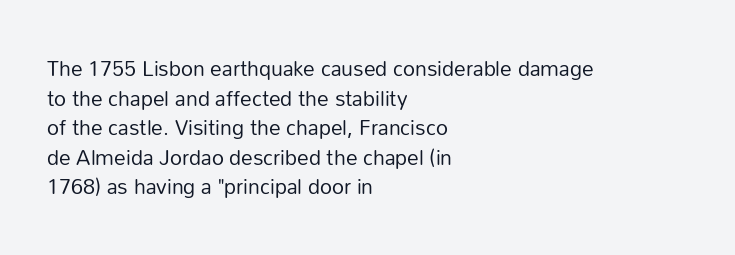
Q: Is the text bold? A: No.
Q: Is the text italic (slanted)? A: No, it is upright.
Q: Is the text underlined? A: No.
Q: How is the paragraph aligned? A: Left-aligned.
Q: Is the spacing between letters normal or unusually wide? A: Normal.
Q: Is the spacing between lines tight, normal or loose? A: Normal.
